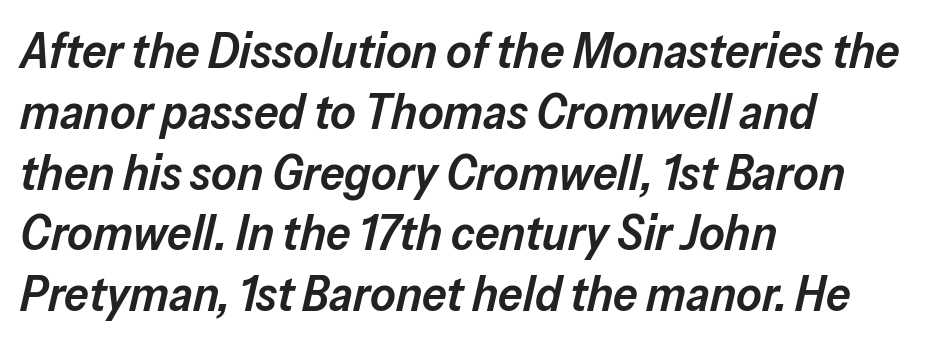
Q: Is the text bold? A: Semi-bold.
Q: Is the text italic (slanted)? A: Yes, it leans right by about 13 degrees.
Q: Is the text underlined? A: No.
Q: How is the paragraph aligned? A: Left-aligned.
Q: Is the spacing between letters normal or unusually wide? A: Normal.
Q: Width (condensed, normal, or wide)? A: Normal.
Q: Stroke contrast? A: Low.
Q: x-height? A: Medium.
Q: Monospaced? A: No.
